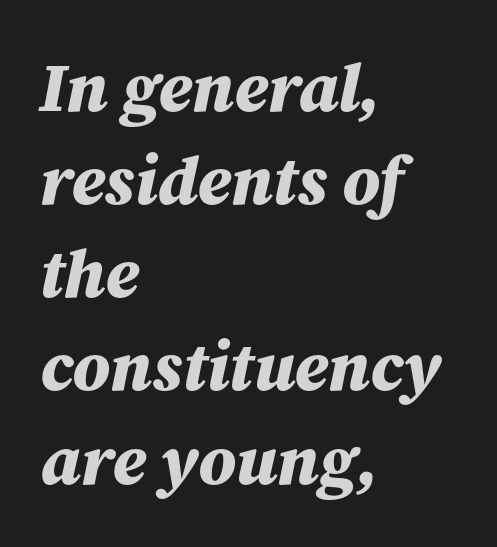
The image shows 69 px bold type, italic (leaning right); set left-aligned, normal line spacing (1.35x), normal letter spacing, not underlined; medium stroke contrast and a medium x-height.
